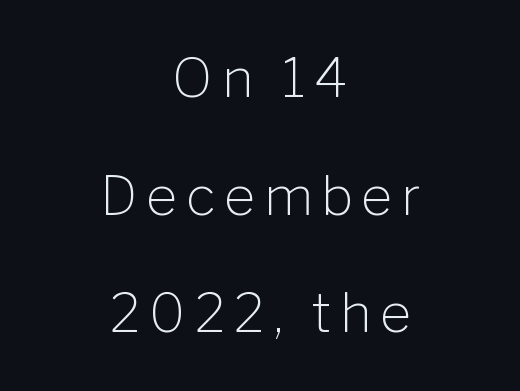
Q: Is the text bold? A: No.
Q: Is the text italic (slanted)? A: No, it is upright.
Q: Is the typeface a serif or a sans-serif typeface? A: Sans-serif.
Q: Is the text underlined? A: No.
Q: How is the paragraph aligned? A: Centered.
Q: Is the spacing between lines tight, normal or loose? A: Loose.
Q: Width (condensed, normal, or wide)? A: Normal.
Q: Stroke contrast? A: Low.
Q: x-height? A: Medium.
Q: Monospaced? A: No.
